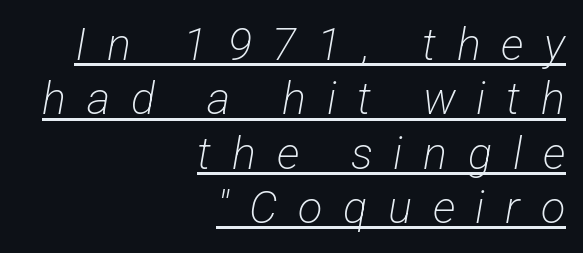
Q: Is the text bold? A: No.
Q: Is the typeface a serif or a sans-serif typeface? A: Sans-serif.
Q: Is the text underlined? A: Yes.
Q: How is the paragraph aligned? A: Right-aligned.
Q: Is the spacing between letters normal or unusually wide? A: Unusually wide.
Q: Width (condensed, normal, or wide)? A: Condensed.
Q: Stroke contrast? A: Low.
Q: x-height? A: Medium.
Q: Monospaced? A: No.
